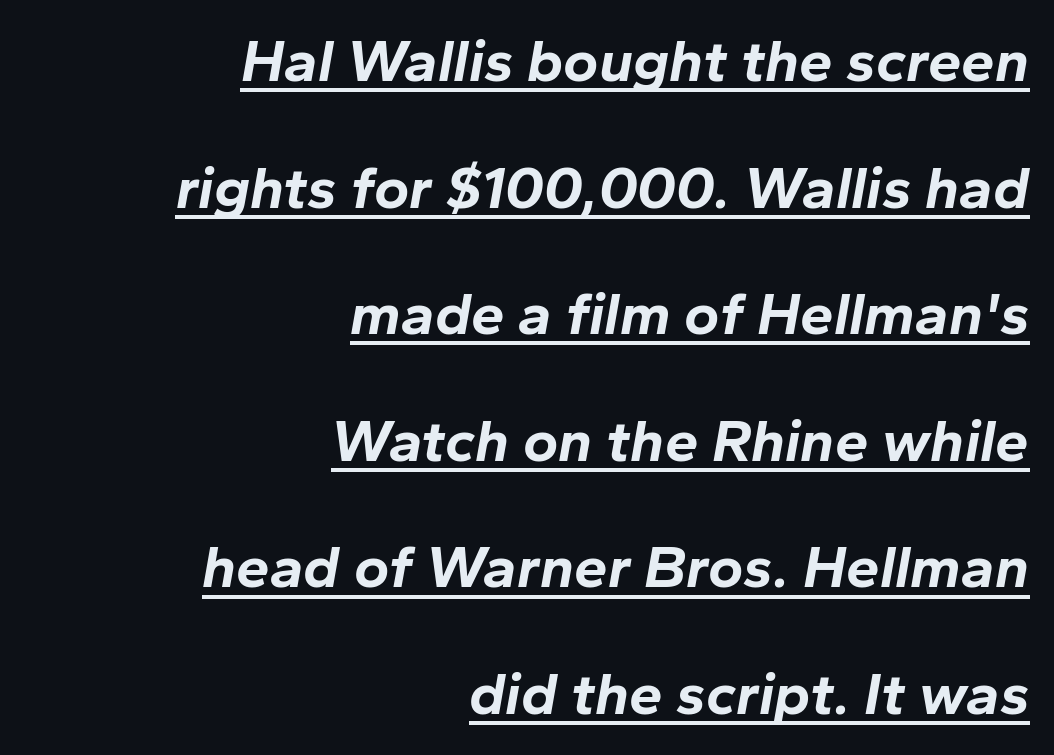
{"italic": "yes", "lean": "right", "slant_degrees": 10, "bold": "yes", "weight": "bold", "width": "normal", "stroke_contrast": "low", "x_height": "medium", "monospaced": "no", "underline": "yes", "align": "right", "line_spacing": "loose", "line_spacing_ratio": 2.11, "letter_spacing": "normal", "letter_spacing_em": 0.0, "glyph_px": 60}
